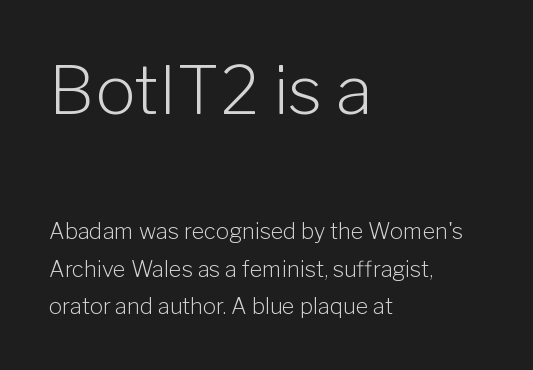
{"serif": "no", "italic": "no", "bold": "no", "weight": "light", "width": "normal", "stroke_contrast": "low", "x_height": "medium", "monospaced": "no", "underline": "no", "align": "left", "line_spacing_ratio": 1.71, "letter_spacing": "normal", "letter_spacing_em": 0.0, "larger_block": "first", "size_ratio": 3.05, "glyph_px": 67}
